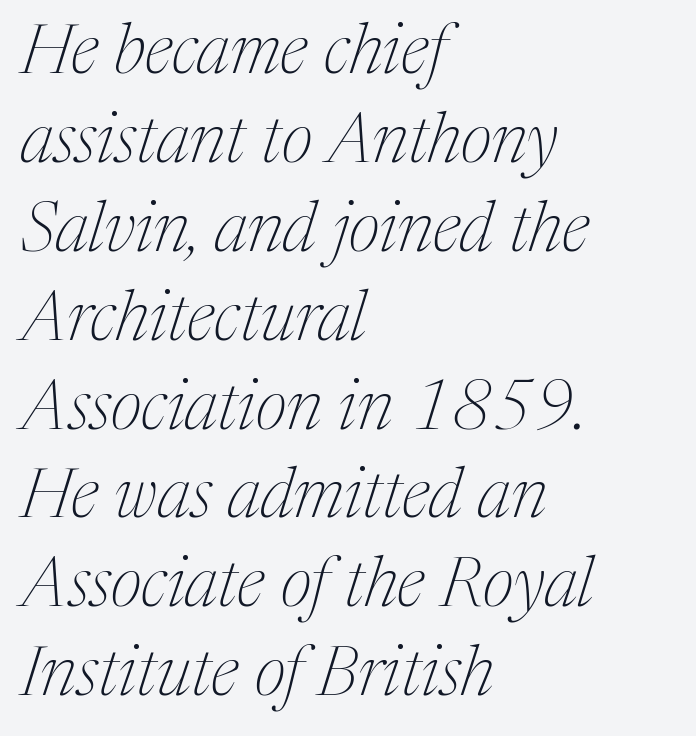
The image shows 70 px thin serif type, italic (leaning right); set left-aligned, normal line spacing (1.27x), normal letter spacing, not underlined; medium stroke contrast and a medium x-height.
